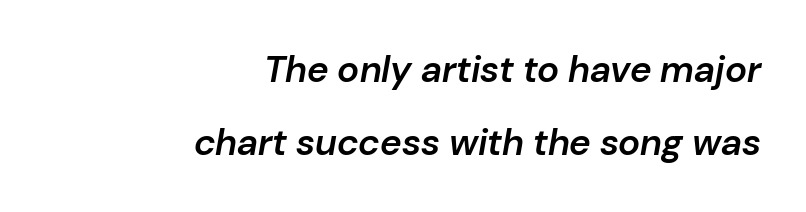
{"italic": "yes", "lean": "right", "slant_degrees": 10, "bold": "semi", "weight": "semibold", "width": "normal", "stroke_contrast": "low", "x_height": "medium", "monospaced": "no", "underline": "no", "align": "right", "line_spacing": "loose", "line_spacing_ratio": 1.96, "letter_spacing": "normal", "letter_spacing_em": 0.0, "glyph_px": 37}
